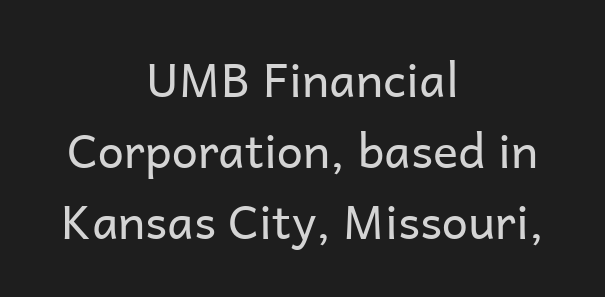
These lines sit exactly where default settings would place them. Each word holds together tightly as a unit, with standard inter-letter gaps. Layout note: lines centered. The letters stand straight up with perfectly vertical stems. Note: no serifs on the glyphs.
